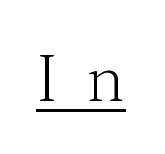
{"serif": "yes", "italic": "no", "bold": "no", "weight": "light", "width": "normal", "stroke_contrast": "medium", "x_height": "medium", "monospaced": "no", "underline": "yes", "letter_spacing": "wide", "letter_spacing_em": 0.42, "glyph_px": 66}
